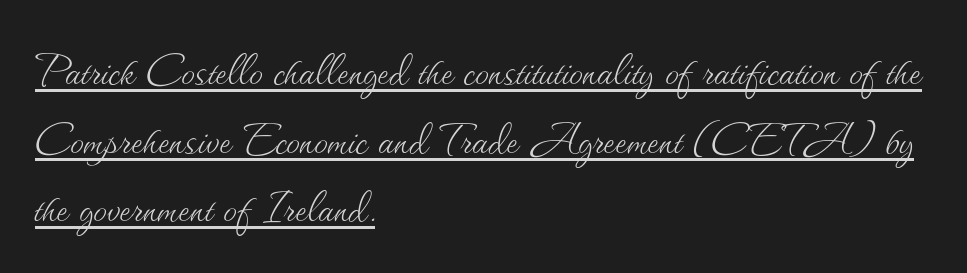
Q: Is the text bold? A: No.
Q: Is the text italic (slanted)? A: Yes.
Q: Is the text underlined? A: Yes.
Q: How is the paragraph aligned? A: Left-aligned.
Q: Is the spacing between letters normal or unusually wide? A: Normal.
Q: Is the spacing between lines tight, normal or loose? A: Normal.
Q: Width (condensed, normal, or wide)? A: Normal.
Q: Stroke contrast? A: Medium.
Q: x-height? A: Small.
Q: Monospaced? A: No.
